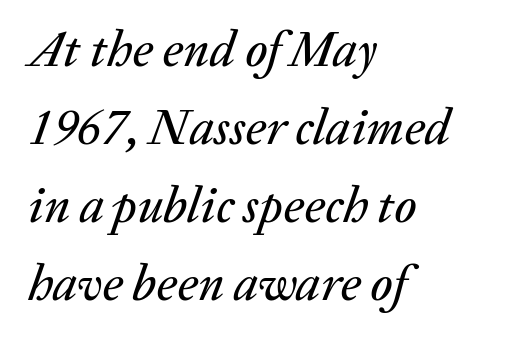
The image shows 50 px text type, italic (leaning right); set left-aligned, normal line spacing (1.56x), normal letter spacing, not underlined; low stroke contrast and a medium x-height.
